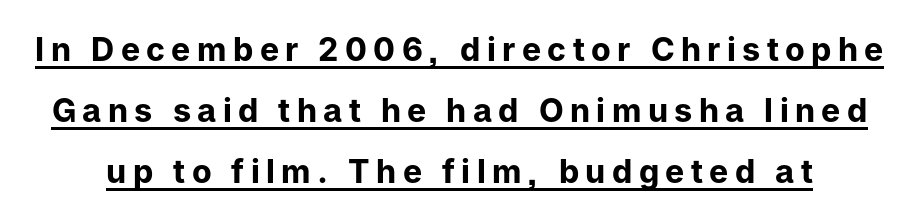
Leading is clearly above the norm, producing a sparse column. The lettering holds an erect, upright posture throughout. Descenders here cross a horizontal rule under the line. Look at the stroke-to-counter ratio: heavy, a bold.
